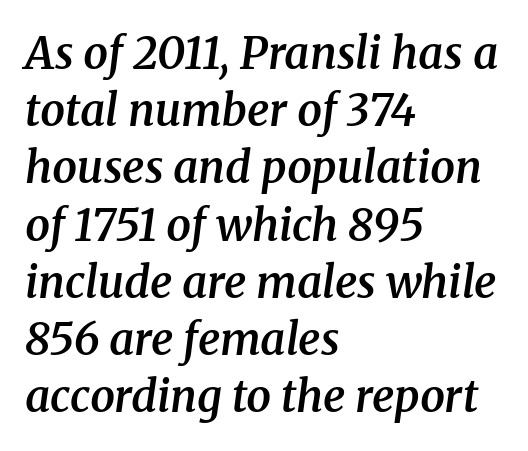
Words appear dense and cohesive because spacing is normal. On the weight axis this lands at semibold, roughly 600. Classification — serif. Looks like regular typesetting: each glyph gets only the width it needs. Evenly set lines give the paragraph a standard silhouette. Teacher's note: observe the even left margin — that is flush-left alignment.
